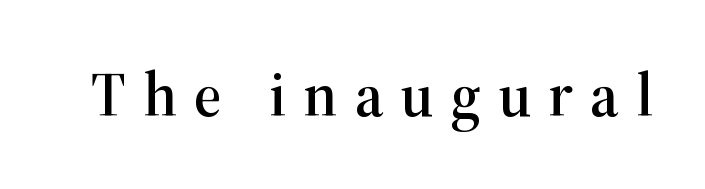
Q: Is the text italic (slanted)? A: No, it is upright.
Q: Is the typeface a serif or a sans-serif typeface? A: Serif.
Q: Is the text underlined? A: No.
Q: Is the spacing between letters normal or unusually wide? A: Unusually wide.
Q: Width (condensed, normal, or wide)? A: Normal.
Q: Stroke contrast? A: High.
Q: x-height? A: Medium.
Q: Monospaced? A: No.
